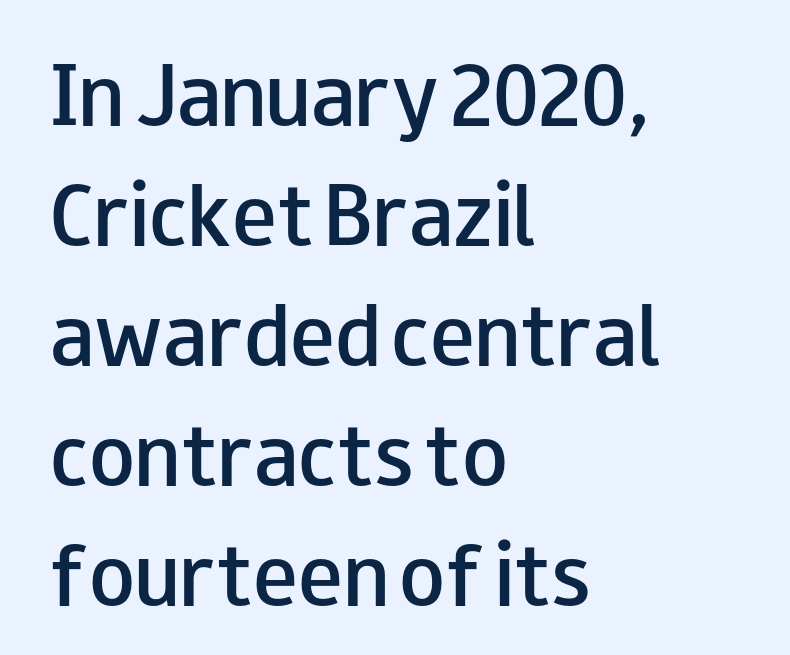
Q: Is the text bold? A: Semi-bold.
Q: Is the text italic (slanted)? A: No, it is upright.
Q: Is the typeface a serif or a sans-serif typeface? A: Sans-serif.
Q: Is the text underlined? A: No.
Q: How is the paragraph aligned? A: Left-aligned.
Q: Is the spacing between letters normal or unusually wide? A: Normal.
Q: Is the spacing between lines tight, normal or loose? A: Normal.
Q: Width (condensed, normal, or wide)? A: Wide.
Q: Stroke contrast? A: Low.
Q: x-height? A: Small.
Q: Monospaced? A: No.
